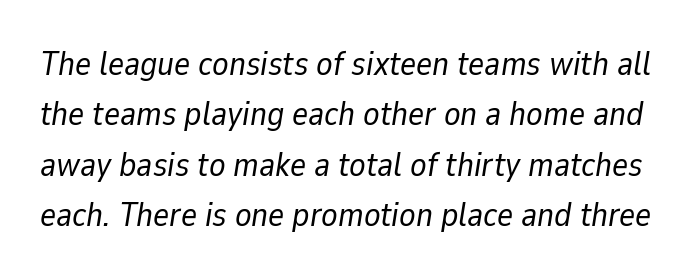
{"italic": "yes", "lean": "right", "slant_degrees": 9, "bold": "no", "weight": "regular", "width": "normal", "stroke_contrast": "low", "x_height": "medium", "monospaced": "no", "underline": "no", "line_spacing": "normal", "line_spacing_ratio": 1.48, "letter_spacing": "normal", "letter_spacing_em": 0.0, "glyph_px": 34}
